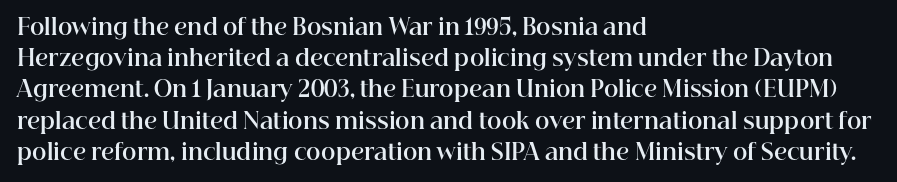
The image shows 22 px bold type, upright; set left-aligned, normal line spacing (1.42x), normal letter spacing, not underlined.
